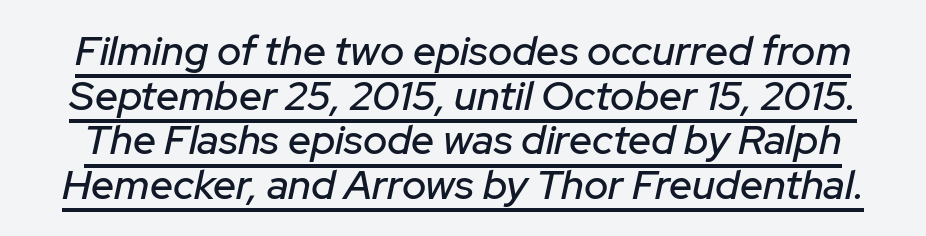
{"italic": "yes", "lean": "right", "slant_degrees": 12, "width": "normal", "stroke_contrast": "low", "x_height": "medium", "monospaced": "no", "underline": "yes", "line_spacing": "tight", "line_spacing_ratio": 1.09, "letter_spacing": "normal", "letter_spacing_em": 0.0, "glyph_px": 41}
